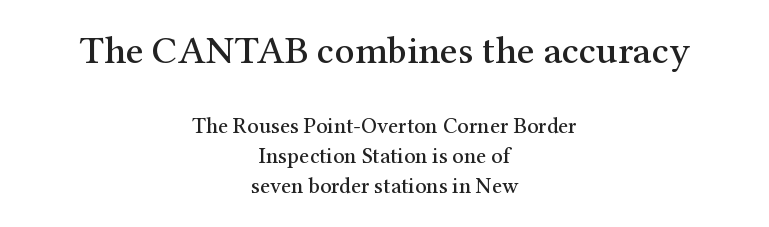
Beneath every word, the page is bare. How would I describe the line gaps? Plain and ordinary. This layout puts the oversized block above and the modest block below. If you drew a line through each stem, it would be perfectly vertical. This sample is center-justified, so both line endings float freely.
